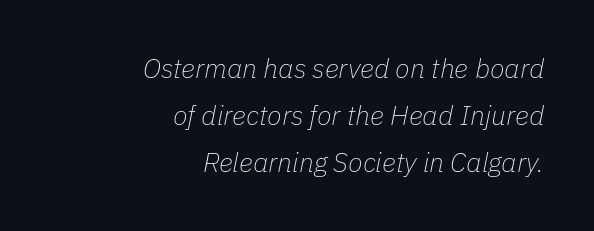
No extra tracking has been applied to these lines. The specimen reads as italic at a glance. These lines are set flush right with a ragged left edge. Each stroke keeps to a modest, everyday thickness or less. Bare-footed words on every line.
